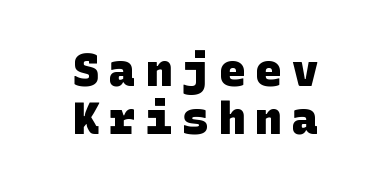
The image shows 44 px heavy sans-serif type; set centered, tight line spacing (1.1x), unusually wide letter spacing (+0.23 em), not underlined; low stroke contrast and a large x-height.
